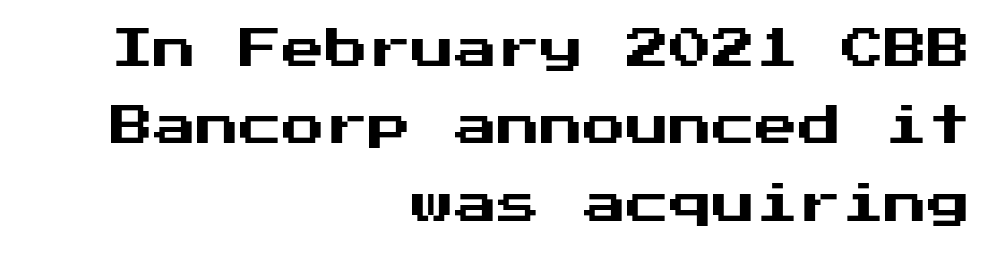
No extra tracking has been applied to these lines. Right-aligned paragraph, ragged on the left. The area under the type is left untouched. Tall strokes in this sample are plumb rather than angled.
